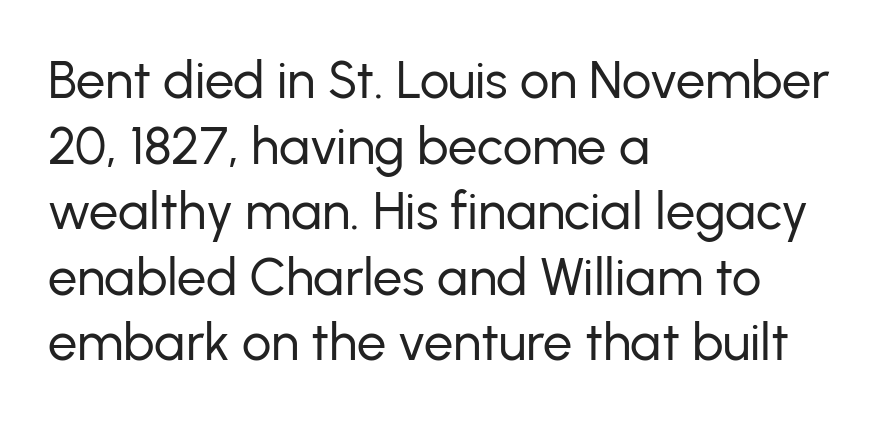
The image shows 52 px regular-weight sans-serif type, upright; set left-aligned, normal line spacing (1.26x), normal letter spacing, not underlined; low stroke contrast and a medium x-height.
